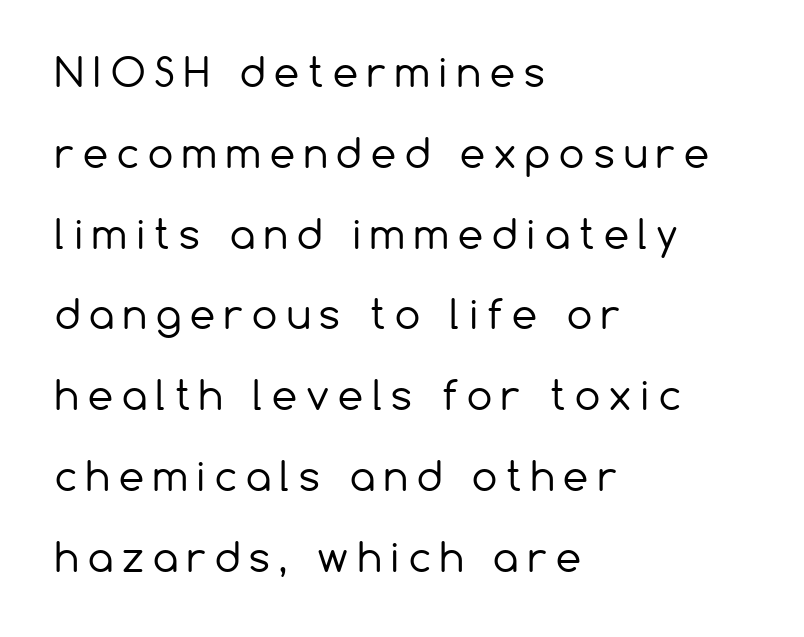
{"serif": "no", "italic": "no", "bold": "no", "weight": "regular", "width": "normal", "stroke_contrast": "low", "x_height": "medium", "monospaced": "no", "underline": "no", "align": "left", "line_spacing": "loose", "line_spacing_ratio": 2.02, "letter_spacing": "wide", "letter_spacing_em": 0.23, "glyph_px": 40}
